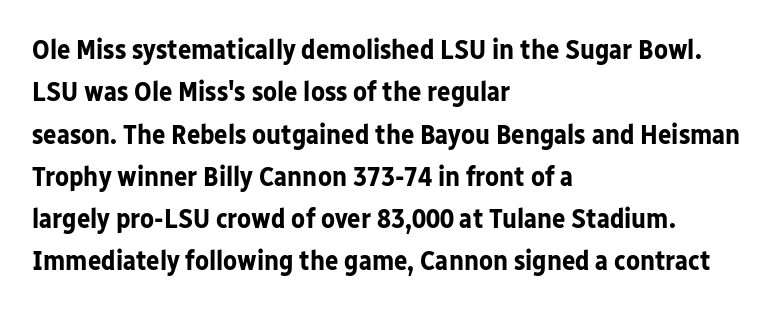
Underline: absent. Students, note that the glyphs here touch the page at normal intervals. This rendering employs a face without finishing strokes, i.e., a sans-serif. Vertical strokes here are truly vertical. Here the designer chose a conventional face with non-uniform glyph widths. This rendering uses left alignment, leaving the right contour irregular.
